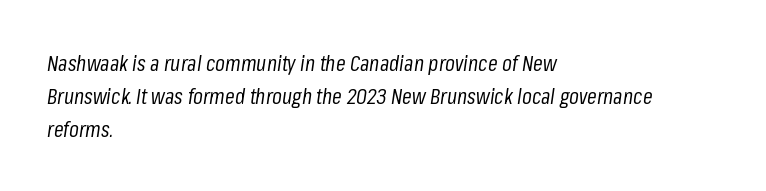
The image shows 22 px text type, italic (leaning right); set left-aligned, normal line spacing (1.49x), normal letter spacing, not underlined.
